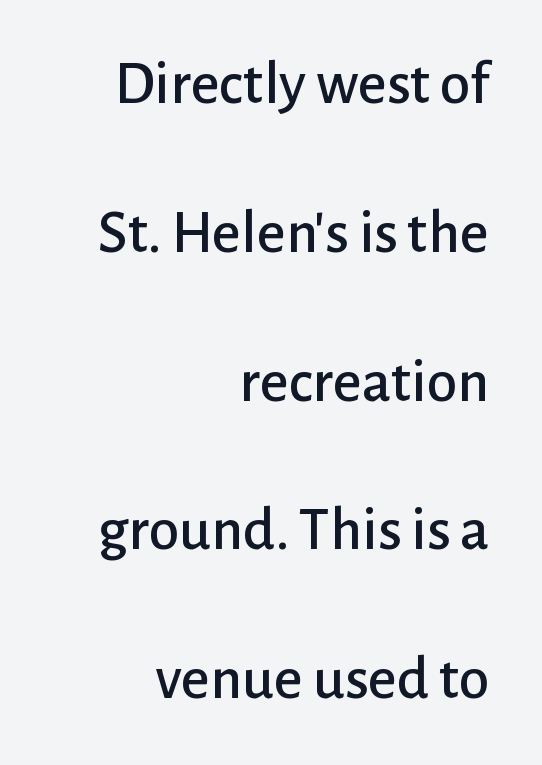
The image shows 62 px sans-serif type, upright; set right-aligned, loose line spacing (2.4x), normal letter spacing, not underlined; low stroke contrast and a medium x-height.
